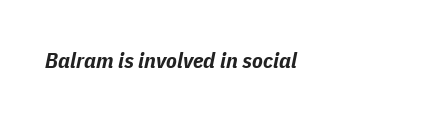
The letters are slanted; this is an italic face. The gaps between neighbouring characters are ordinary and unremarkable. These lines carry a lot of weight — the face is fully bold. The strip under each line holds only bare page. The ragged edge is on the right, which tells us the setting is flush left.
